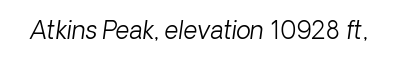
The specimen omits any rule beneath the text block's lines. Is the stroke heavy? The answer is a plain regular-or-lighter. Compared with typical body copy, the letter spacing here is the same. The letters are slanted; this is an italic face.
